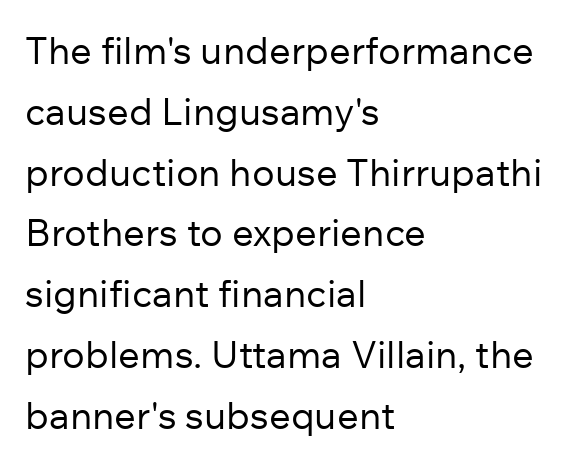
{"serif": "no", "italic": "no", "bold": "no", "weight": "regular", "width": "normal", "stroke_contrast": "low", "x_height": "medium", "monospaced": "no", "underline": "no", "align": "left", "line_spacing": "normal", "line_spacing_ratio": 1.6, "letter_spacing": "normal", "letter_spacing_em": 0.0, "glyph_px": 38}
